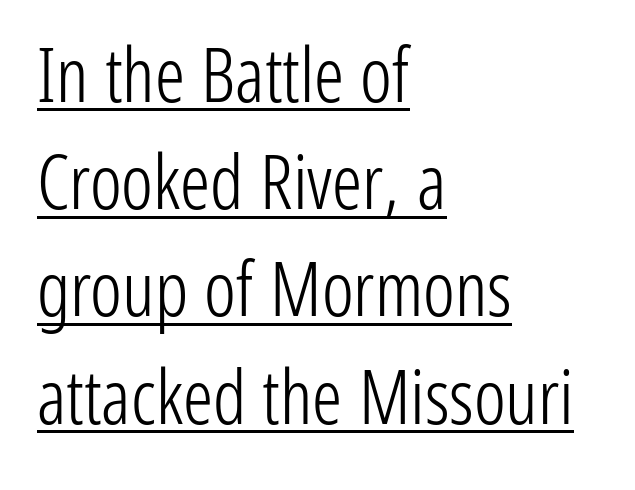
Short note: letters normally spaced. Check the space under the baseline: a stroke is drawn there. The weight would be labelled regular, book, light, or lighter still. This rendering employs a face without finishing strokes, i.e., a sans-serif. Each new line begins a customary step beneath the previous one. Varying glyph widths throughout — classic text-font behaviour.
